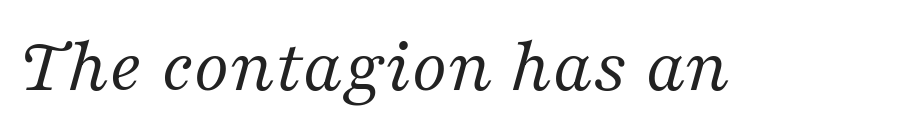
{"serif": "yes", "italic": "yes", "lean": "right", "slant_degrees": 16, "bold": "no", "weight": "regular", "width": "normal", "stroke_contrast": "medium", "x_height": "medium", "monospaced": "no", "underline": "no", "letter_spacing": "normal", "letter_spacing_em": 0.0, "glyph_px": 78}
